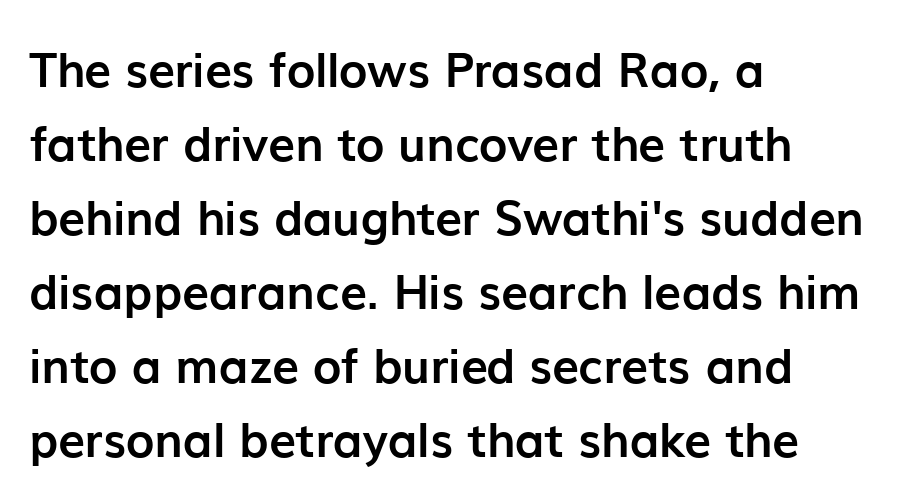
{"serif": "no", "italic": "no", "bold": "yes", "weight": "semibold", "width": "normal", "stroke_contrast": "low", "x_height": "medium", "monospaced": "no", "underline": "no", "align": "left", "line_spacing": "normal", "line_spacing_ratio": 1.54, "letter_spacing": "normal", "letter_spacing_em": 0.0, "glyph_px": 48}
